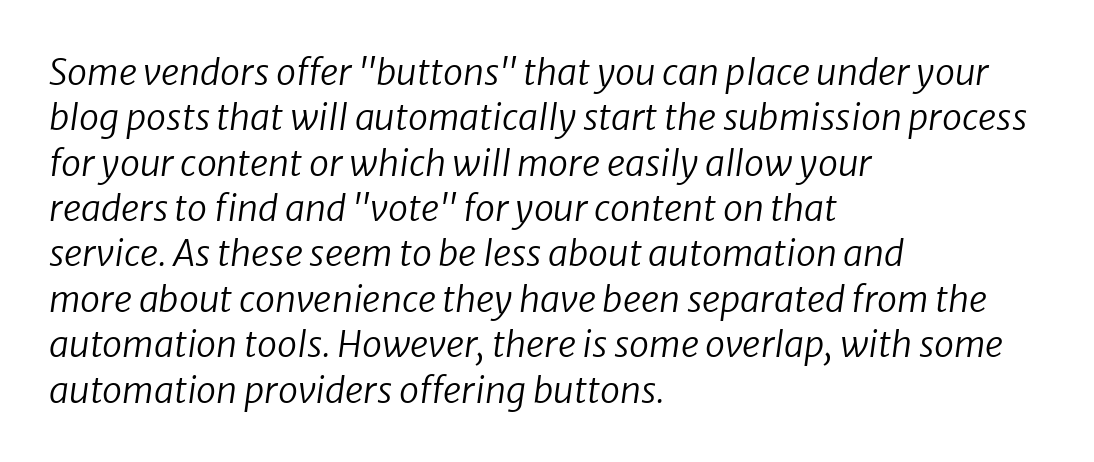
The image shows 36 px regular-weight sans-serif type; set left-aligned, normal line spacing (1.26x), normal letter spacing, not underlined; low stroke contrast and a medium x-height.
